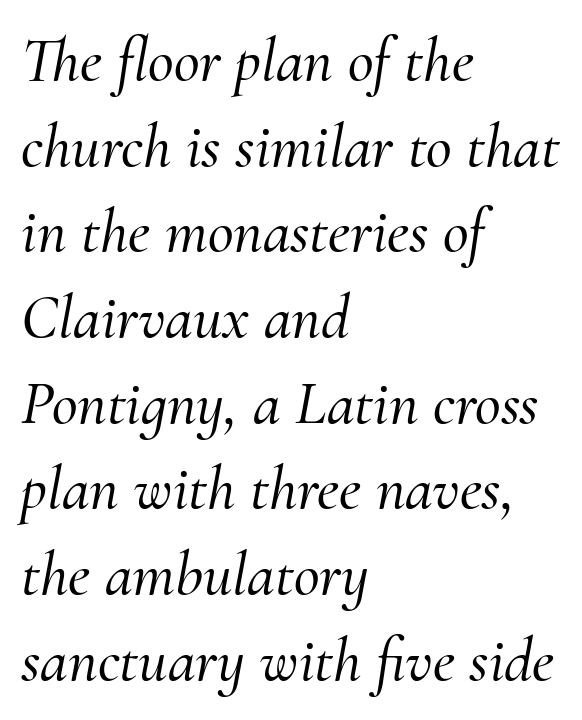
{"serif": "yes", "italic": "yes", "lean": "right", "slant_degrees": 10, "width": "normal", "stroke_contrast": "medium", "x_height": "small", "monospaced": "no", "underline": "no", "align": "left", "line_spacing": "normal", "line_spacing_ratio": 1.36, "letter_spacing": "normal", "letter_spacing_em": 0.0, "glyph_px": 63}
